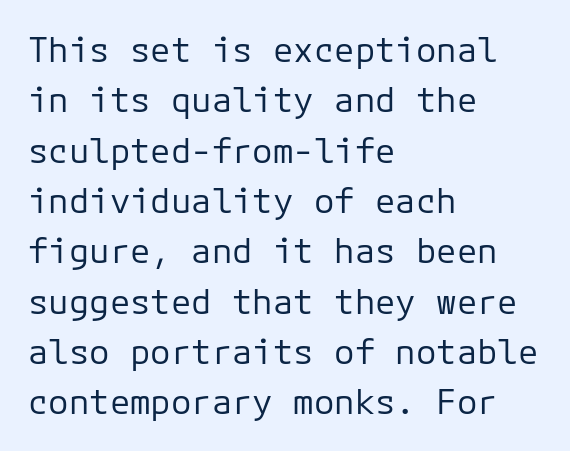
The image shows 34 px regular-weight sans-serif type, upright, monospaced; set left-aligned, normal line spacing (1.48x), normal letter spacing, not underlined; low stroke contrast and a medium x-height.
